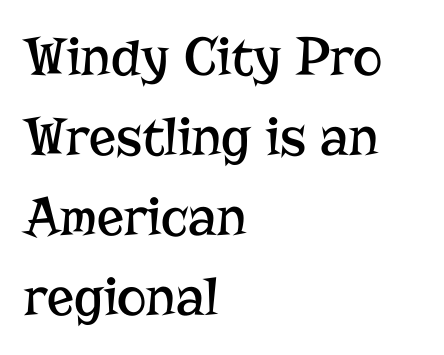
{"serif": "yes", "italic": "no", "bold": "no", "weight": "regular", "width": "normal", "stroke_contrast": "low", "x_height": "medium", "monospaced": "no", "underline": "no", "align": "left", "line_spacing": "normal", "line_spacing_ratio": 1.43, "letter_spacing": "normal", "letter_spacing_em": 0.0, "glyph_px": 56}
